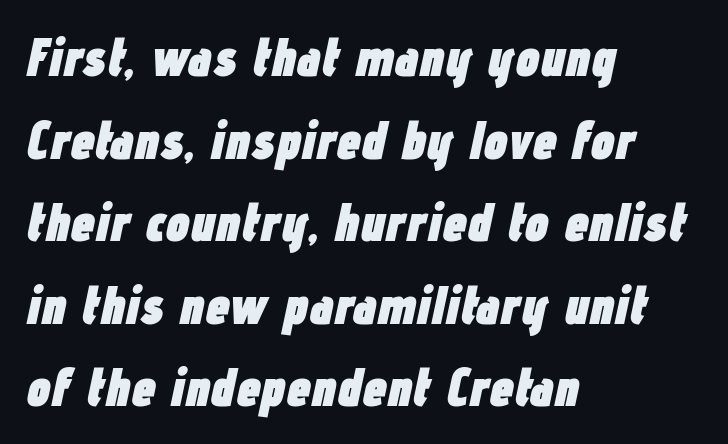
Q: Is the text bold? A: Yes.
Q: Is the text italic (slanted)? A: Yes, it leans right by about 12 degrees.
Q: Is the text underlined? A: No.
Q: How is the paragraph aligned? A: Left-aligned.
Q: Is the spacing between letters normal or unusually wide? A: Normal.
Q: Is the spacing between lines tight, normal or loose? A: Normal.
Q: Width (condensed, normal, or wide)? A: Condensed.
Q: Stroke contrast? A: Low.
Q: x-height? A: Medium.
Q: Monospaced? A: No.
